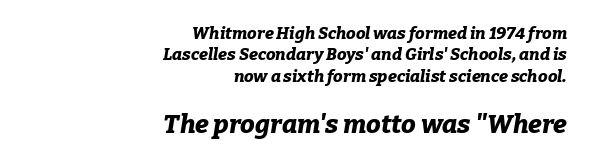
The image shows 26 px bold type, italic (leaning right); set right-aligned, normal line spacing (1.26x), normal letter spacing, not underlined; the second (bottom) block is 1.53x larger.
